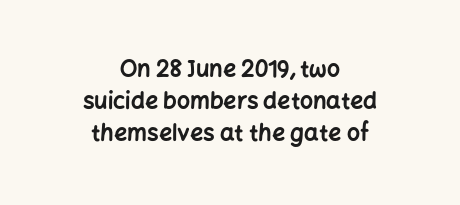
Q: Is the text bold? A: Yes.
Q: Is the text italic (slanted)? A: No, it is upright.
Q: Is the text underlined? A: No.
Q: How is the paragraph aligned? A: Centered.
Q: Is the spacing between letters normal or unusually wide? A: Normal.
Q: Is the spacing between lines tight, normal or loose? A: Normal.
